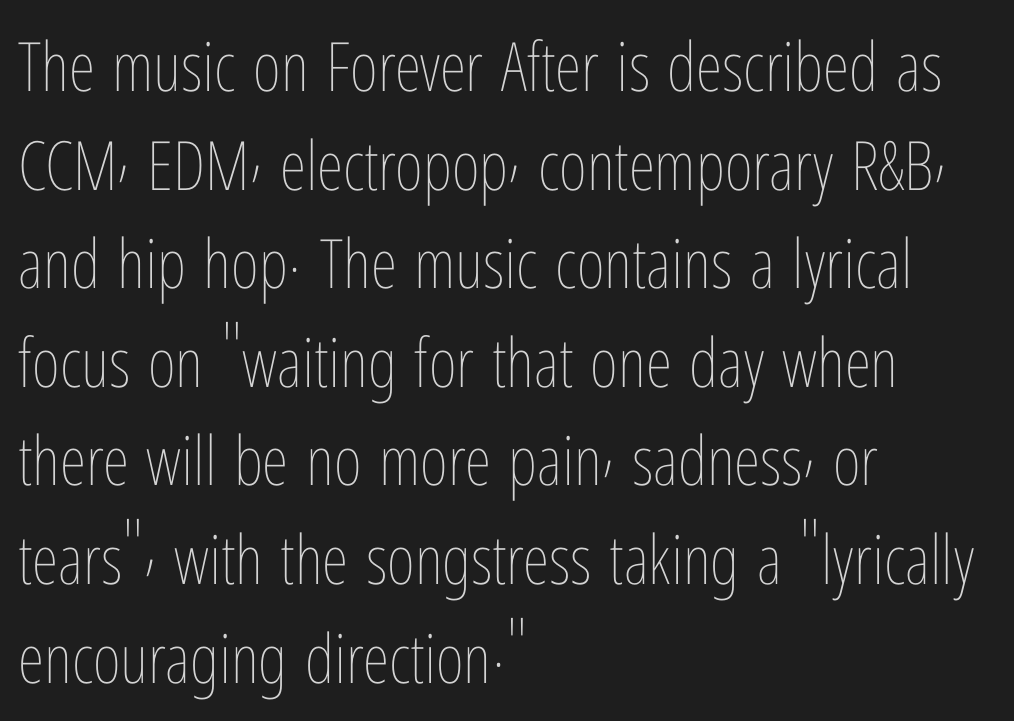
Character widths vary here, with narrow letters taking less room than wide ones. The weight tops out at a normal text grade. The specimen omits any rule beneath the text block's lines. Spacing between characters is what you'd get straight out of the box. The typesetter chose a ragged-right arrangement here.
